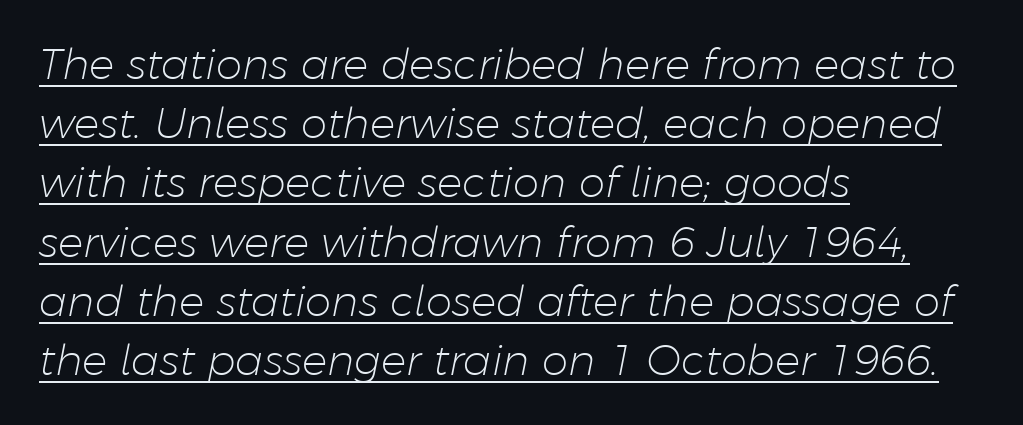
Q: Is the text bold? A: No.
Q: Is the text italic (slanted)? A: Yes, it leans right by about 11 degrees.
Q: Is the text underlined? A: Yes.
Q: How is the paragraph aligned? A: Left-aligned.
Q: Is the spacing between letters normal or unusually wide? A: Normal.
Q: Is the spacing between lines tight, normal or loose? A: Normal.
Q: Width (condensed, normal, or wide)? A: Normal.
Q: Stroke contrast? A: Low.
Q: x-height? A: Medium.
Q: Monospaced? A: No.
